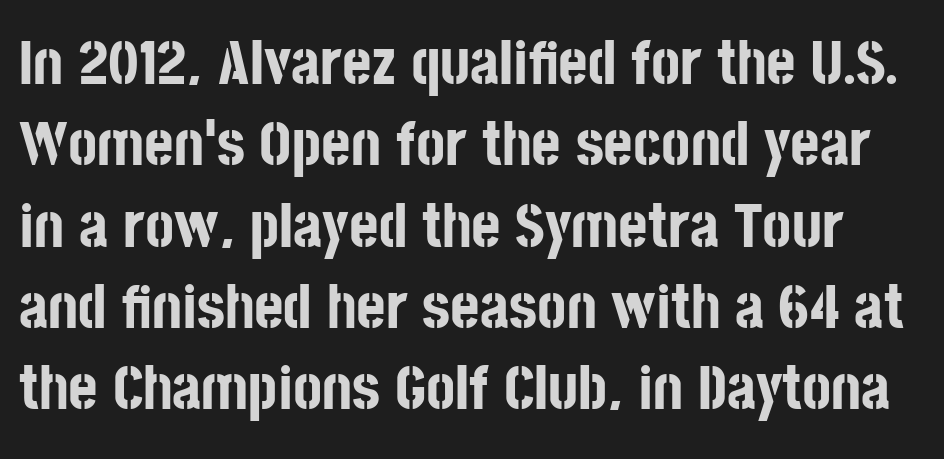
Evenly set lines give the paragraph a standard silhouette. There is no visible air inserted between adjacent glyphs. If you drew a line through each stem, it would be perfectly vertical. The type family on display is of the sans-serif kind. Do the characters align in a grid? No, the font is proportional.
